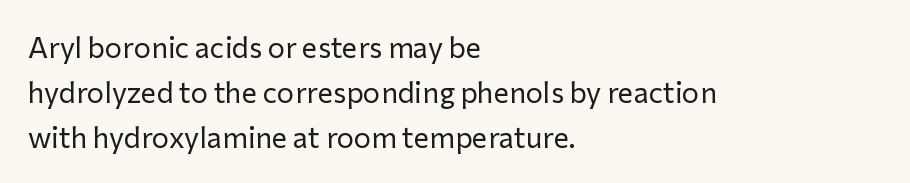
Q: Is the text bold? A: No.
Q: Is the text italic (slanted)? A: No, it is upright.
Q: Is the typeface a serif or a sans-serif typeface? A: Sans-serif.
Q: Is the text underlined? A: No.
Q: How is the paragraph aligned? A: Left-aligned.
Q: Is the spacing between letters normal or unusually wide? A: Normal.
Q: Is the spacing between lines tight, normal or loose? A: Normal.
Q: Width (condensed, normal, or wide)? A: Normal.
Q: Stroke contrast? A: Low.
Q: x-height? A: Medium.
Q: Monospaced? A: No.
